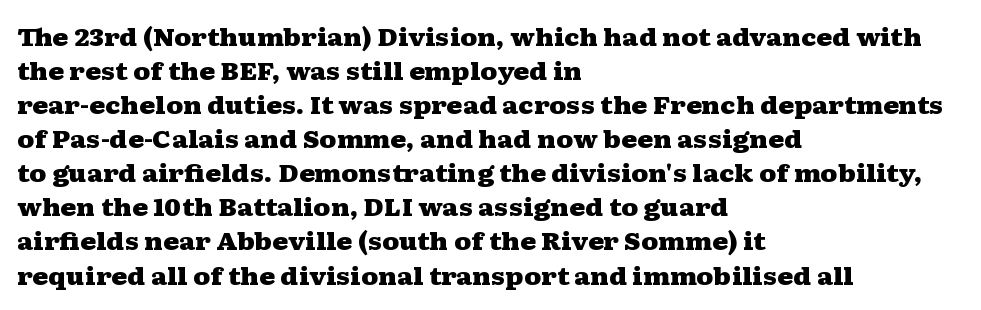
Q: Is the text bold? A: Yes.
Q: Is the text italic (slanted)? A: No, it is upright.
Q: Is the text underlined? A: No.
Q: How is the paragraph aligned? A: Left-aligned.
Q: Is the spacing between letters normal or unusually wide? A: Normal.
Q: Is the spacing between lines tight, normal or loose? A: Normal.
